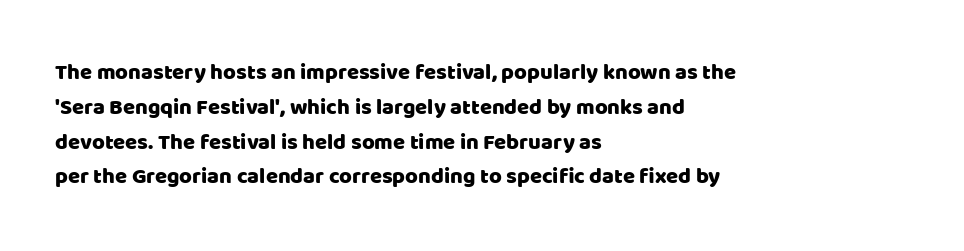
The image shows 22 px text type, upright; set left-aligned, normal line spacing (1.58x), normal letter spacing, not underlined.
